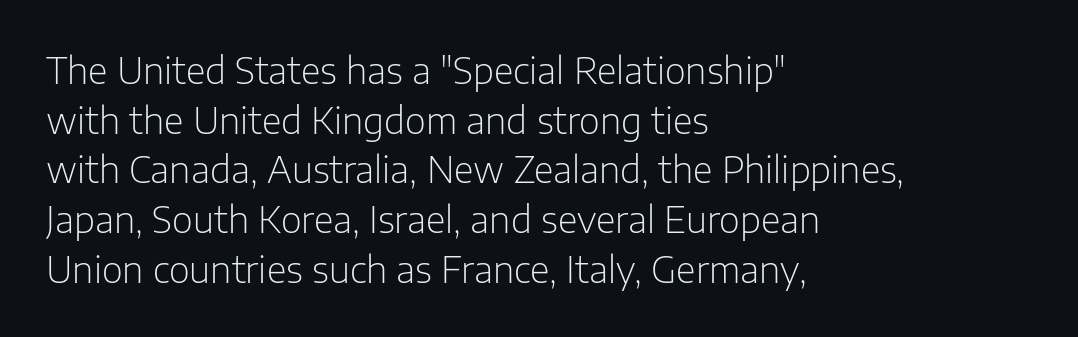
Q: Is the text bold? A: No.
Q: Is the text italic (slanted)? A: No, it is upright.
Q: Is the typeface a serif or a sans-serif typeface? A: Sans-serif.
Q: Is the text underlined? A: No.
Q: How is the paragraph aligned? A: Left-aligned.
Q: Is the spacing between letters normal or unusually wide? A: Normal.
Q: Is the spacing between lines tight, normal or loose? A: Normal.
Q: Width (condensed, normal, or wide)? A: Normal.
Q: Stroke contrast? A: Low.
Q: x-height? A: Medium.
Q: Monospaced? A: No.
